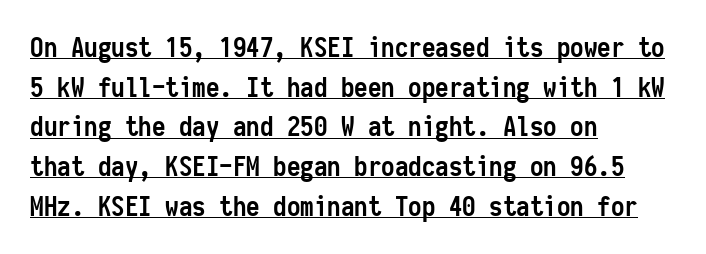
Q: Is the text bold? A: Yes.
Q: Is the text italic (slanted)? A: No, it is upright.
Q: Is the text underlined? A: Yes.
Q: How is the paragraph aligned? A: Left-aligned.
Q: Is the spacing between letters normal or unusually wide? A: Normal.
Q: Is the spacing between lines tight, normal or loose? A: Normal.
